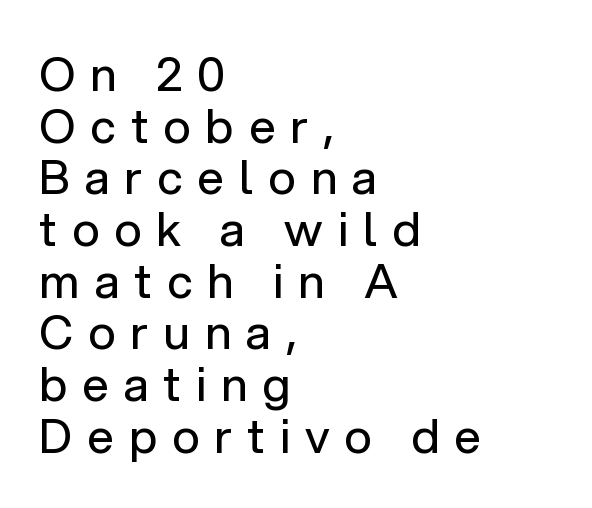
To sum up the face: it is a sans, with no serifs. The passage shown has open, widely tracked lettering throughout. The passage shown is not bold in any degree. Every row of glyphs begins at an identical x-position on the left. A typesetter would call this leading minimal, almost set solid. Notice how the stems are strictly vertical — no italics here.
